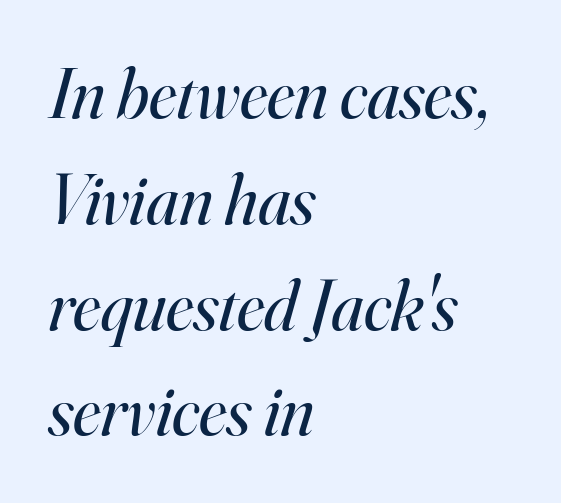
The image shows 71 px regular-weight serif type, italic (leaning right); set left-aligned, normal line spacing (1.49x), normal letter spacing, not underlined; high stroke contrast and a small x-height.
